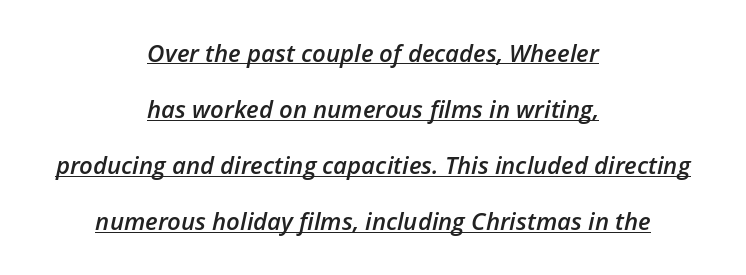
The image shows 24 px text type, italic (leaning right); set centered, loose line spacing (2.34x), normal letter spacing, underlined.
